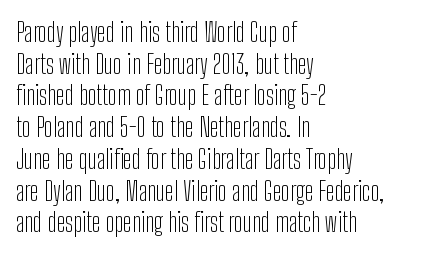
{"italic": "no", "bold": "no", "underline": "no", "align": "left", "line_spacing_ratio": 1.22, "letter_spacing": "normal", "letter_spacing_em": 0.0, "glyph_px": 26}
